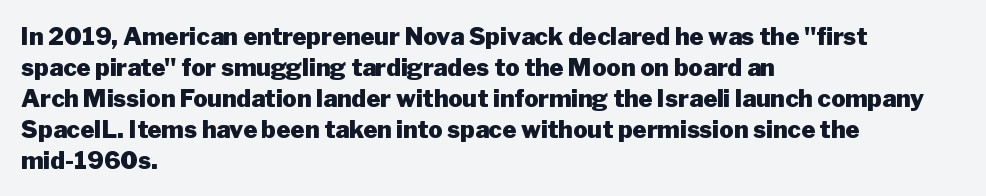
{"italic": "no", "bold": "yes", "underline": "no", "align": "left", "line_spacing": "normal", "line_spacing_ratio": 1.29, "letter_spacing": "normal", "letter_spacing_em": 0.0, "glyph_px": 24}
